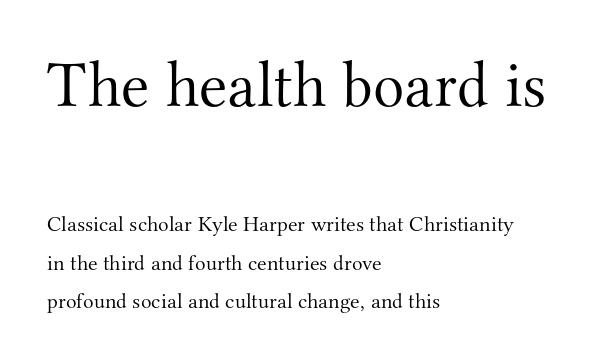
Type size steps down from the first block to the second. Compared with typical body copy, the letter spacing here is the same. The space beneath each line is pristine and unruled. The type family on display is of the serif kind. You can tell it's not italic because the verticals are truly vertical.
